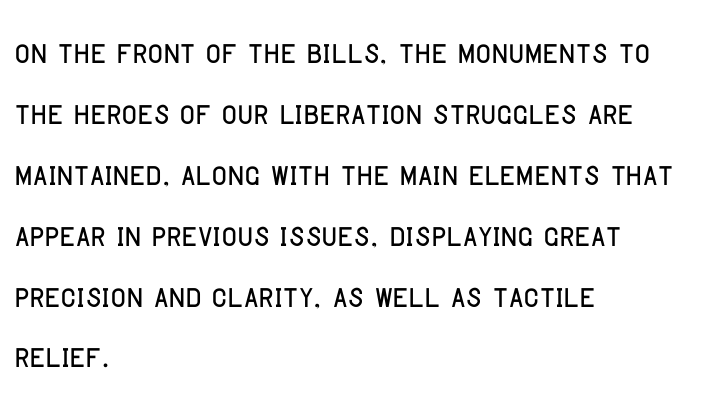
Q: Is the text italic (slanted)? A: No, it is upright.
Q: Is the typeface a serif or a sans-serif typeface? A: Sans-serif.
Q: Is the text underlined? A: No.
Q: How is the paragraph aligned? A: Left-aligned.
Q: Is the spacing between letters normal or unusually wide? A: Normal.
Q: Is the spacing between lines tight, normal or loose? A: Normal.
Q: Width (condensed, normal, or wide)? A: Condensed.
Q: Stroke contrast? A: Low.
Q: x-height? A: Large.
Q: Monospaced? A: No.
